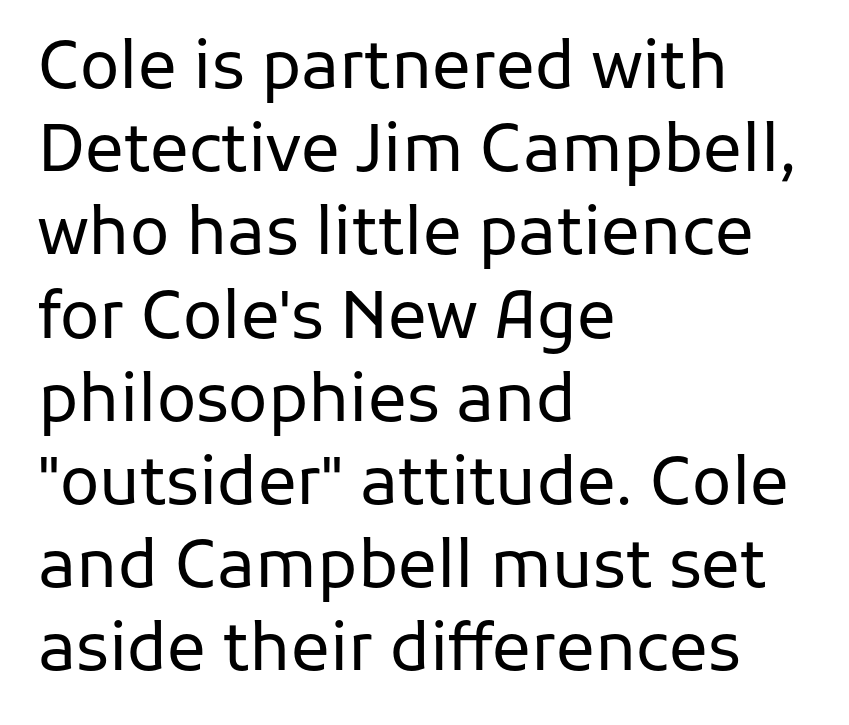
{"serif": "no", "italic": "no", "bold": "no", "weight": "regular", "width": "normal", "stroke_contrast": "low", "x_height": "medium", "monospaced": "no", "underline": "no", "align": "left", "line_spacing": "normal", "line_spacing_ratio": 1.28, "letter_spacing": "normal", "letter_spacing_em": 0.0, "glyph_px": 65}
